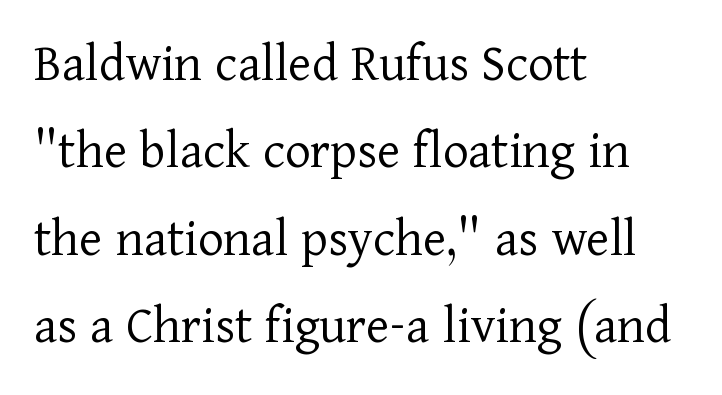
Q: Is the text bold? A: No.
Q: Is the text italic (slanted)? A: No, it is upright.
Q: Is the typeface a serif or a sans-serif typeface? A: Serif.
Q: Is the text underlined? A: No.
Q: How is the paragraph aligned? A: Left-aligned.
Q: Is the spacing between letters normal or unusually wide? A: Normal.
Q: Is the spacing between lines tight, normal or loose? A: Normal.
Q: Width (condensed, normal, or wide)? A: Normal.
Q: Stroke contrast? A: Low.
Q: x-height? A: Medium.
Q: Monospaced? A: No.
